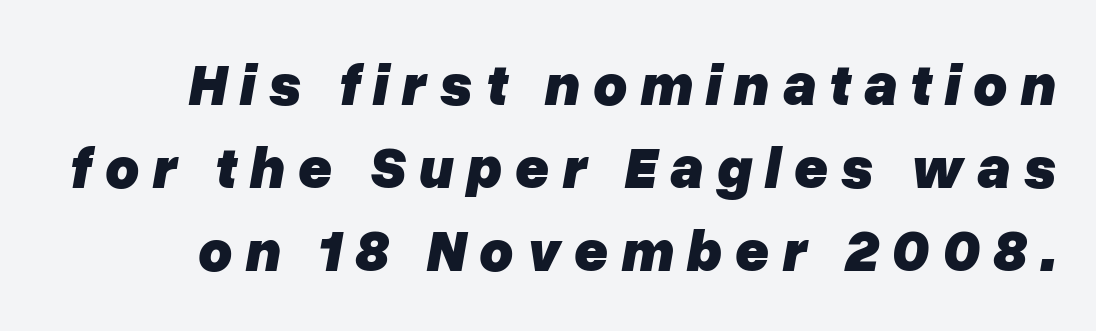
Here the designer chose a conventional face with non-uniform glyph widths. How would I describe the line gaps? Plain and ordinary. Typesetter's note: full bold, strokes at maximum text heaviness. Anything drawn beneath the words? Only blank space.
